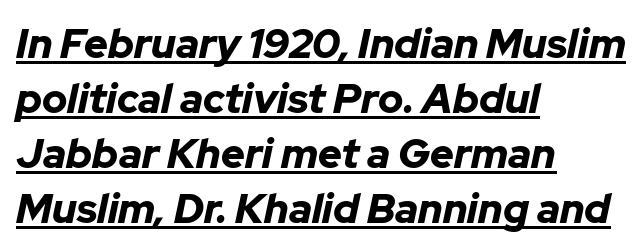
Q: Is the text bold? A: Yes.
Q: Is the text italic (slanted)? A: Yes, it leans right by about 12 degrees.
Q: Is the text underlined? A: Yes.
Q: How is the paragraph aligned? A: Left-aligned.
Q: Is the spacing between letters normal or unusually wide? A: Normal.
Q: Is the spacing between lines tight, normal or loose? A: Normal.
Q: Width (condensed, normal, or wide)? A: Normal.
Q: Stroke contrast? A: Low.
Q: x-height? A: Medium.
Q: Monospaced? A: No.
